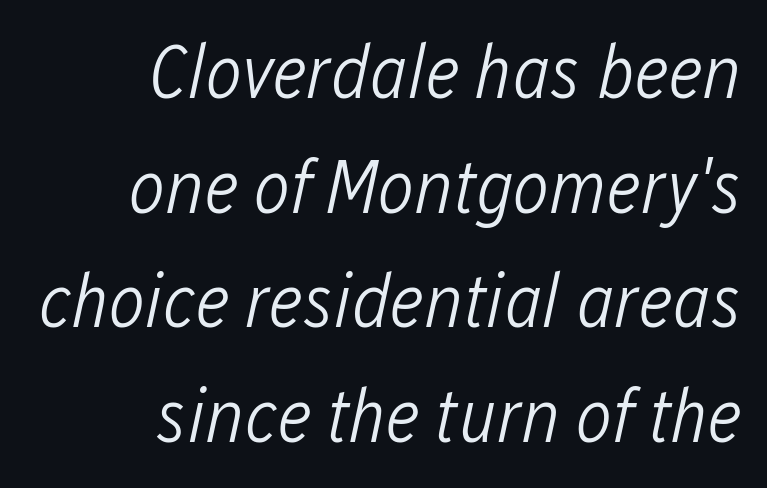
{"italic": "yes", "lean": "right", "slant_degrees": 12, "bold": "no", "weight": "light", "width": "condensed", "stroke_contrast": "low", "x_height": "medium", "monospaced": "no", "underline": "no", "align": "right", "line_spacing": "normal", "line_spacing_ratio": 1.49, "letter_spacing": "normal", "letter_spacing_em": 0.0, "glyph_px": 77}
